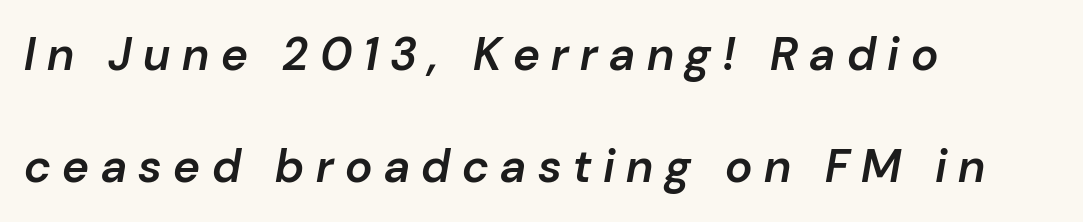
{"italic": "yes", "lean": "right", "slant_degrees": 10, "bold": "semi", "weight": "semibold", "width": "normal", "stroke_contrast": "low", "x_height": "medium", "monospaced": "no", "underline": "no", "align": "left", "line_spacing": "loose", "line_spacing_ratio": 2.44, "letter_spacing": "wide", "letter_spacing_em": 0.25, "glyph_px": 46}
